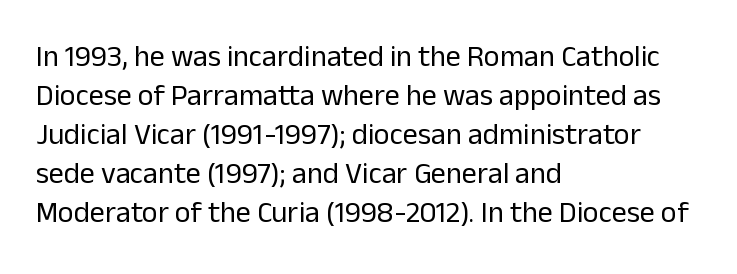
The space between consecutive lines is moderate. Letterform terminals end flat and unadorned throughout the passage. Between one letter and the next there's only the usual sliver of space. The area under the type is left untouched.
